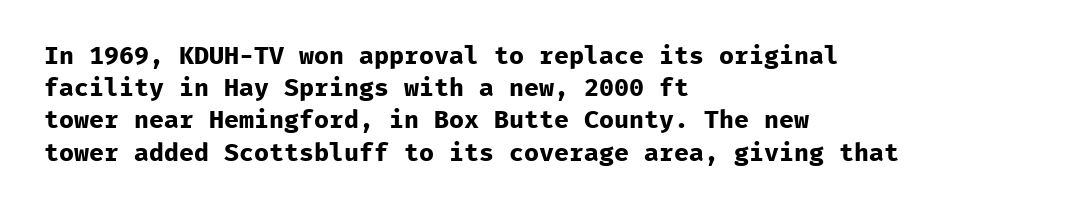
The image shows 25 px bold type, upright; set left-aligned, normal line spacing (1.29x), normal letter spacing, not underlined.
